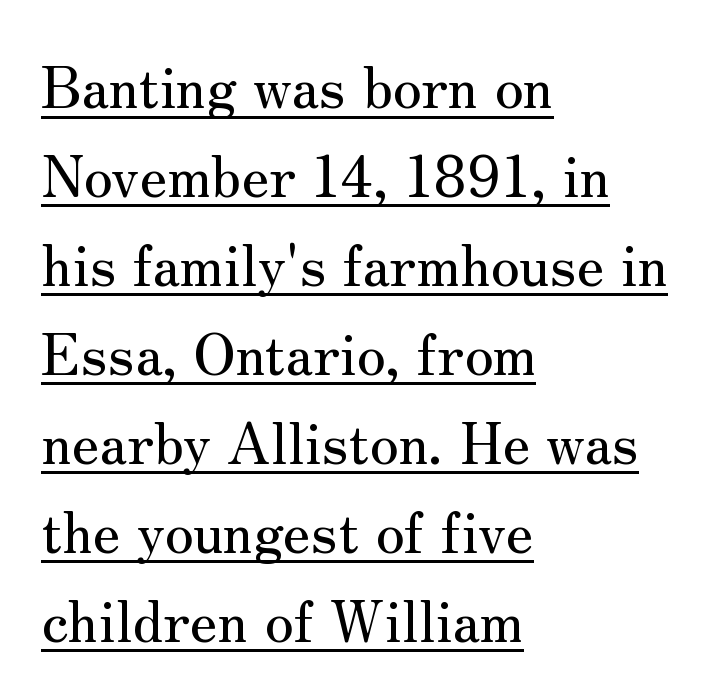
The image shows 57 px serif type, upright; set left-aligned, normal line spacing (1.56x), normal letter spacing, underlined; medium stroke contrast and a small x-height.
